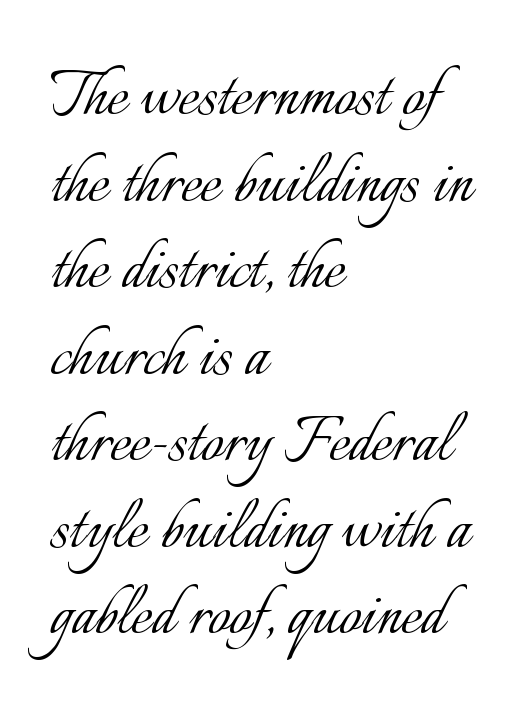
Q: Is the text bold? A: No.
Q: Is the text italic (slanted)? A: Yes.
Q: Is the text underlined? A: No.
Q: How is the paragraph aligned? A: Left-aligned.
Q: Is the spacing between letters normal or unusually wide? A: Normal.
Q: Is the spacing between lines tight, normal or loose? A: Tight.
Q: Width (condensed, normal, or wide)? A: Normal.
Q: Stroke contrast? A: Low.
Q: x-height? A: Small.
Q: Monospaced? A: No.
